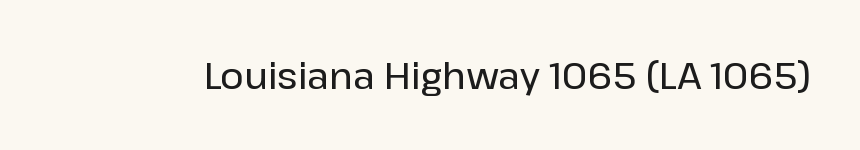
{"serif": "no", "italic": "no", "width": "normal", "stroke_contrast": "low", "x_height": "medium", "monospaced": "no", "underline": "no", "letter_spacing": "normal", "letter_spacing_em": 0.0, "glyph_px": 36}
